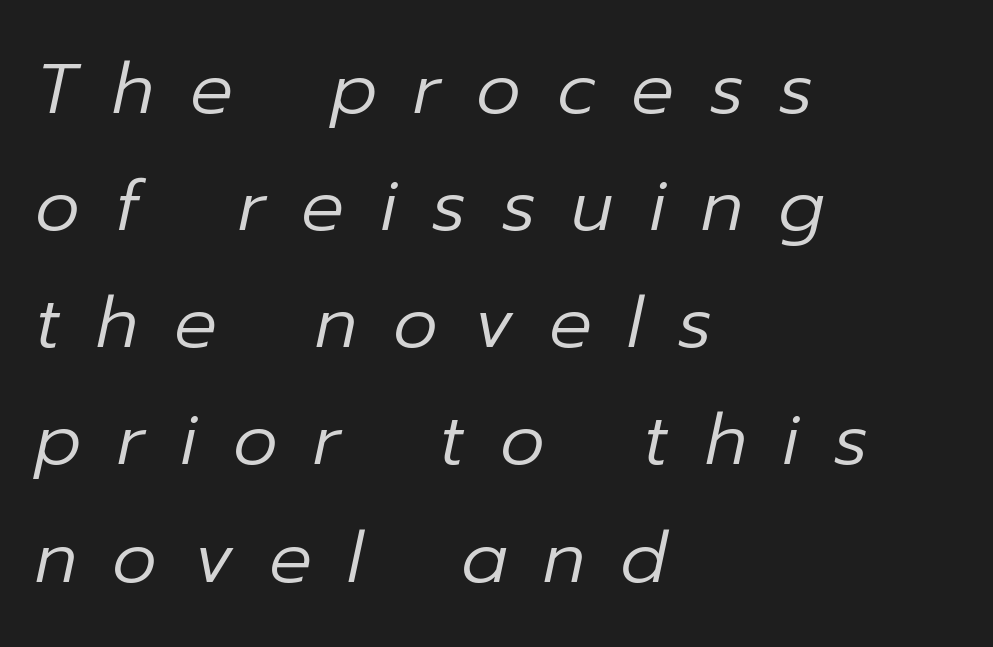
{"italic": "yes", "lean": "right", "slant_degrees": 12, "bold": "no", "weight": "regular", "width": "normal", "stroke_contrast": "low", "x_height": "medium", "monospaced": "no", "underline": "no", "align": "left", "line_spacing": "normal", "line_spacing_ratio": 1.65, "letter_spacing": "wide", "letter_spacing_em": 0.5, "glyph_px": 71}
